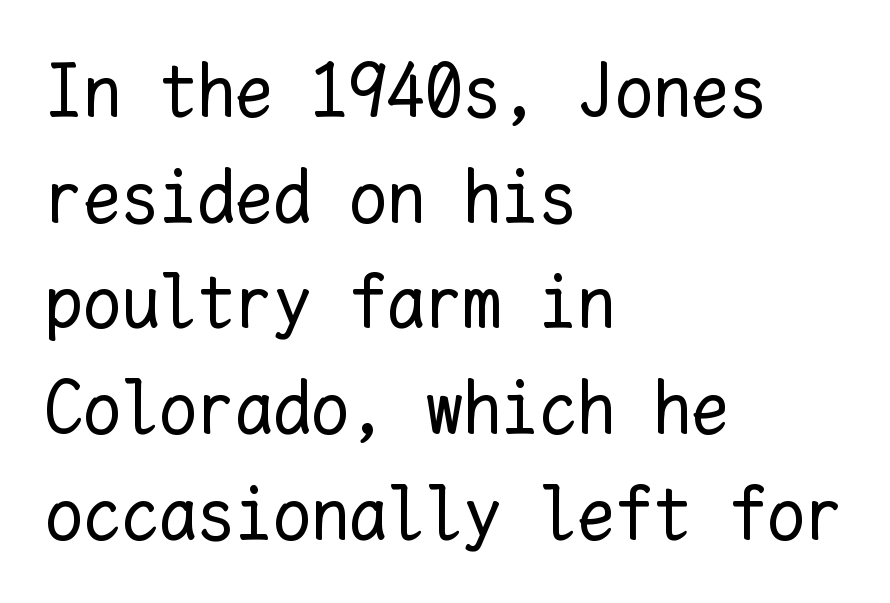
{"italic": "no", "bold": "no", "weight": "regular", "width": "normal", "stroke_contrast": "low", "x_height": "medium", "monospaced": "yes", "underline": "no", "align": "left", "line_spacing": "normal", "line_spacing_ratio": 1.39, "letter_spacing": "normal", "letter_spacing_em": 0.0, "glyph_px": 76}
